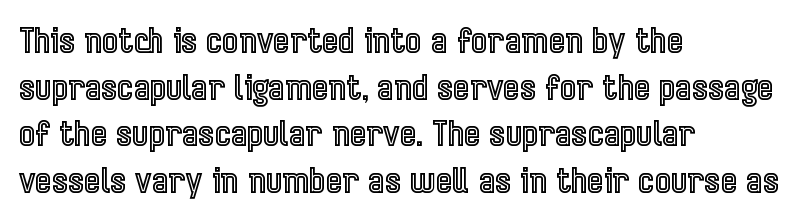
You could not count columns in this text — the font is proportionally spaced. There is no visible air inserted between adjacent glyphs. The paragraph has a hard left edge and a soft right edge. Italic? Not at all — the glyphs are vertical.
